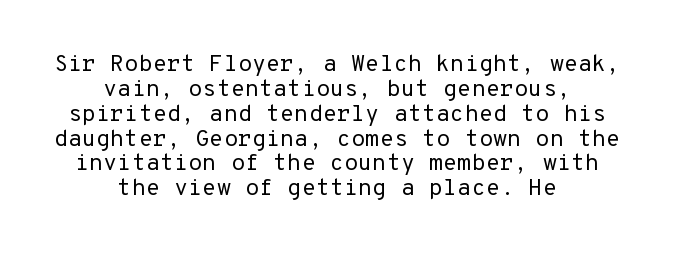
Each line is balanced around a shared central axis. No extra ink here — the face is not bold. The passage shown has conventional tracking throughout. How would I describe the line gaps? Narrow and economical. You can tell it's not italic because the verticals are truly vertical. Just letters on the line, the space beneath them empty.
